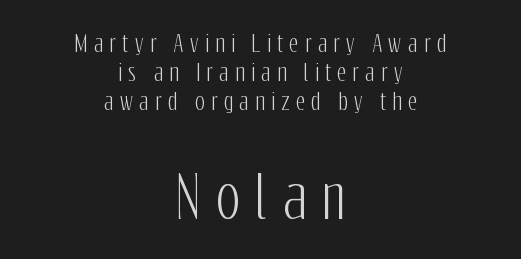
Q: Is the text italic (slanted)? A: No, it is upright.
Q: Is the typeface a serif or a sans-serif typeface? A: Sans-serif.
Q: Is the text underlined? A: No.
Q: How is the paragraph aligned? A: Centered.
Q: Is the spacing between letters normal or unusually wide? A: Unusually wide.
Q: Is the spacing between lines tight, normal or loose? A: Normal.
Q: Which block of text is set in a larger size, the first (top) or the second (bottom)? A: The second (bottom) one.
Q: Width (condensed, normal, or wide)? A: Condensed.
Q: Stroke contrast? A: Low.
Q: x-height? A: Medium.
Q: Monospaced? A: No.
